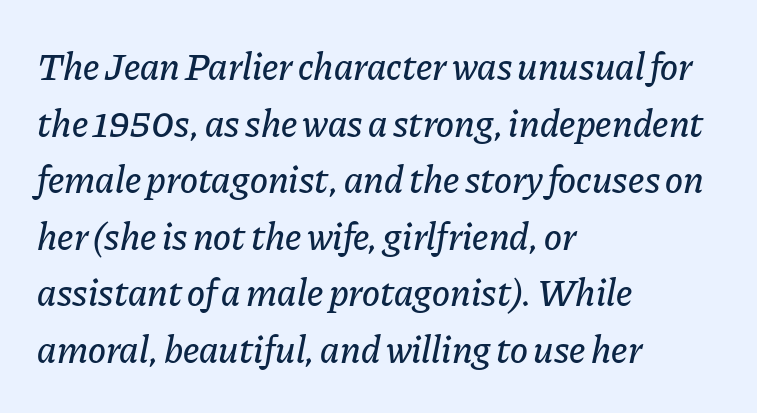
{"italic": "yes", "lean": "right", "slant_degrees": 11, "width": "normal", "stroke_contrast": "low", "x_height": "medium", "monospaced": "no", "underline": "no", "align": "left", "line_spacing": "normal", "line_spacing_ratio": 1.49, "letter_spacing": "normal", "letter_spacing_em": 0.0, "glyph_px": 38}
